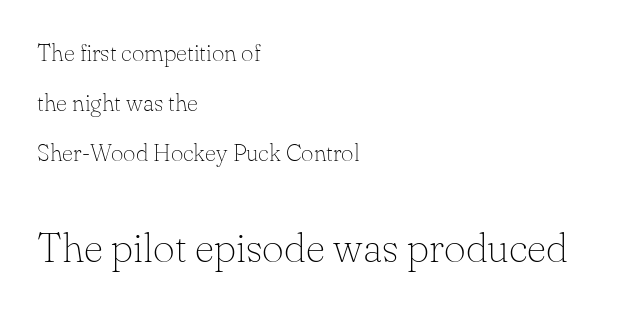
The image shows 42 px thin serif type, upright; set left-aligned, loose line spacing (2.08x), normal letter spacing, not underlined; the second (bottom) block is 1.75x larger; low stroke contrast and a small x-height.
